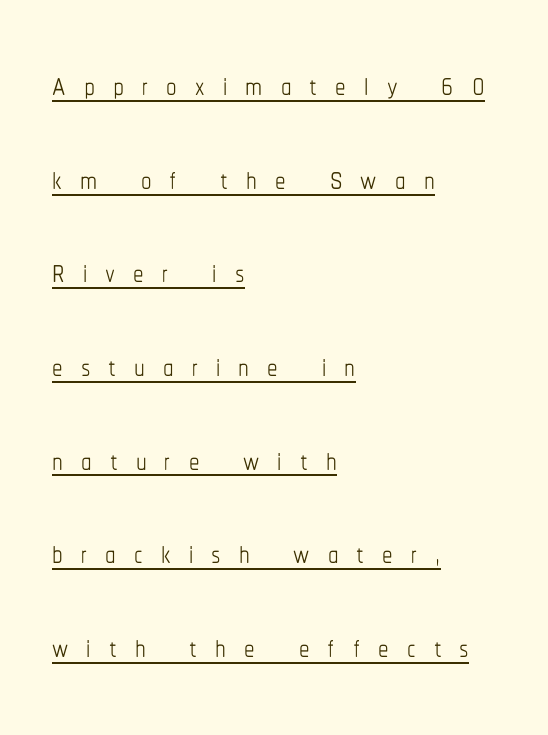
The image shows 42 px thin, condensed type, upright; set left-aligned, loose line spacing (2.23x), unusually wide letter spacing (+0.43 em), underlined; low stroke contrast and a medium x-height.
